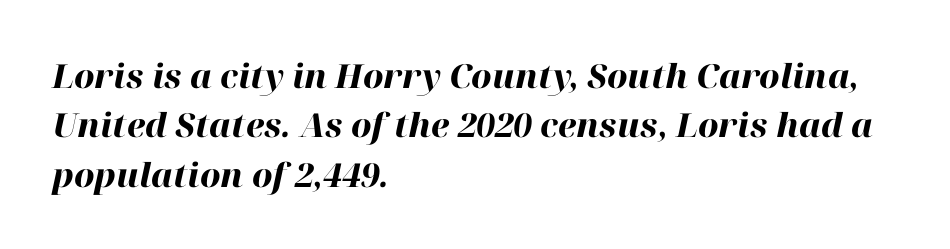
The image shows 33 px heavy type, italic (leaning right); set left-aligned, normal line spacing (1.5x), normal letter spacing, not underlined; high stroke contrast and a medium x-height.
